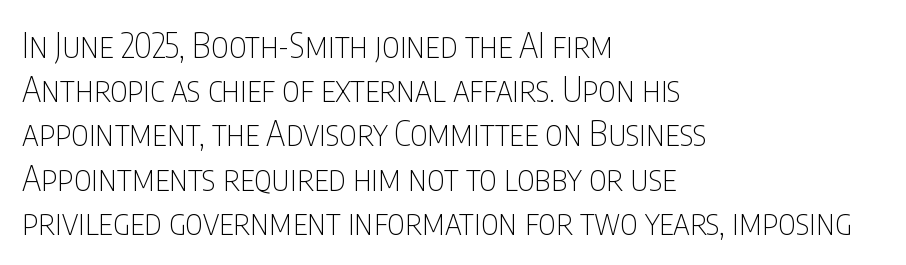
Q: Is the text bold? A: No.
Q: Is the text italic (slanted)? A: No, it is upright.
Q: Is the typeface a serif or a sans-serif typeface? A: Sans-serif.
Q: Is the text underlined? A: No.
Q: How is the paragraph aligned? A: Left-aligned.
Q: Is the spacing between letters normal or unusually wide? A: Normal.
Q: Is the spacing between lines tight, normal or loose? A: Normal.
Q: Width (condensed, normal, or wide)? A: Condensed.
Q: Stroke contrast? A: Low.
Q: x-height? A: Large.
Q: Monospaced? A: No.
